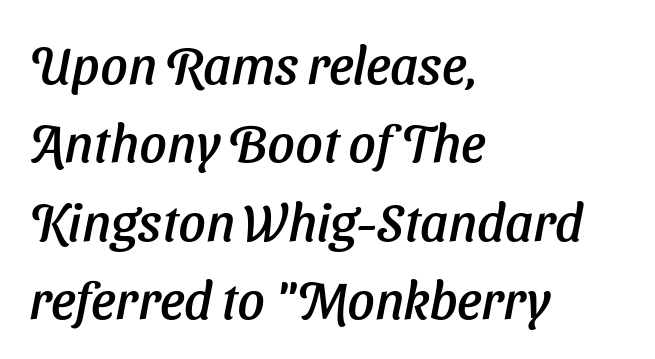
{"italic": "yes", "lean": "right", "slant_degrees": 11, "width": "normal", "stroke_contrast": "low", "x_height": "medium", "monospaced": "no", "underline": "no", "align": "left", "line_spacing": "normal", "line_spacing_ratio": 1.48, "letter_spacing": "normal", "letter_spacing_em": 0.0, "glyph_px": 53}
